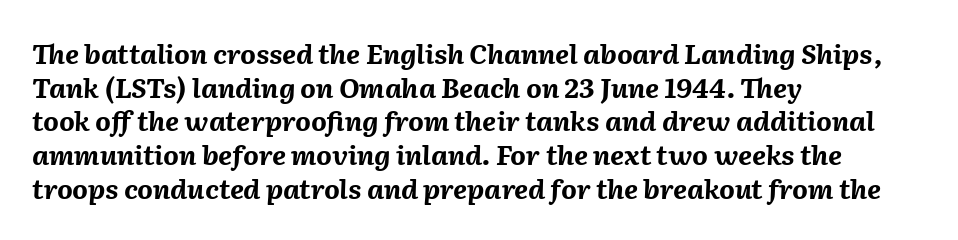
The lines are quadded left. Honestly, there is no underline to notice here at all. Every character sits at an angle, as italics do. I'd describe the lettering as bold — thick and assertive.
